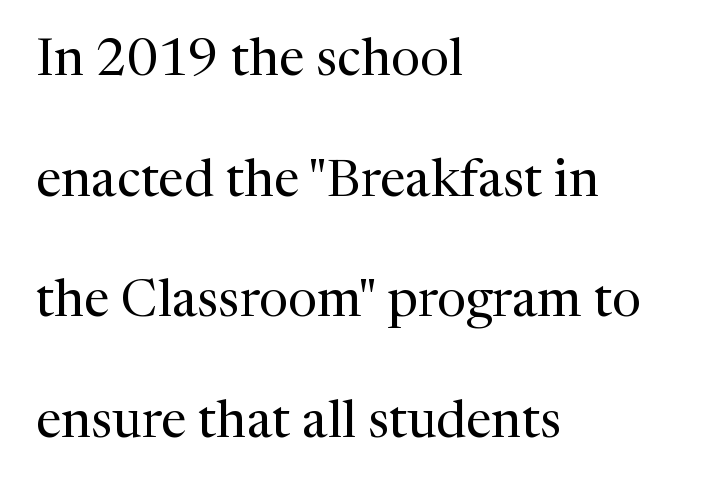
Q: Is the text bold? A: No.
Q: Is the text italic (slanted)? A: No, it is upright.
Q: Is the typeface a serif or a sans-serif typeface? A: Serif.
Q: Is the text underlined? A: No.
Q: How is the paragraph aligned? A: Left-aligned.
Q: Is the spacing between letters normal or unusually wide? A: Normal.
Q: Is the spacing between lines tight, normal or loose? A: Loose.
Q: Width (condensed, normal, or wide)? A: Normal.
Q: Stroke contrast? A: Medium.
Q: x-height? A: Medium.
Q: Monospaced? A: No.
